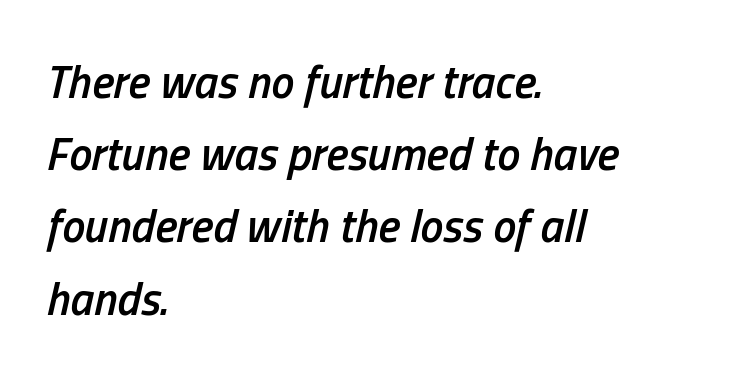
{"italic": "yes", "lean": "right", "slant_degrees": 13, "bold": "semi", "weight": "semibold", "width": "condensed", "stroke_contrast": "low", "x_height": "medium", "monospaced": "no", "underline": "no", "align": "left", "line_spacing": "normal", "line_spacing_ratio": 1.57, "letter_spacing": "normal", "letter_spacing_em": 0.0, "glyph_px": 46}
